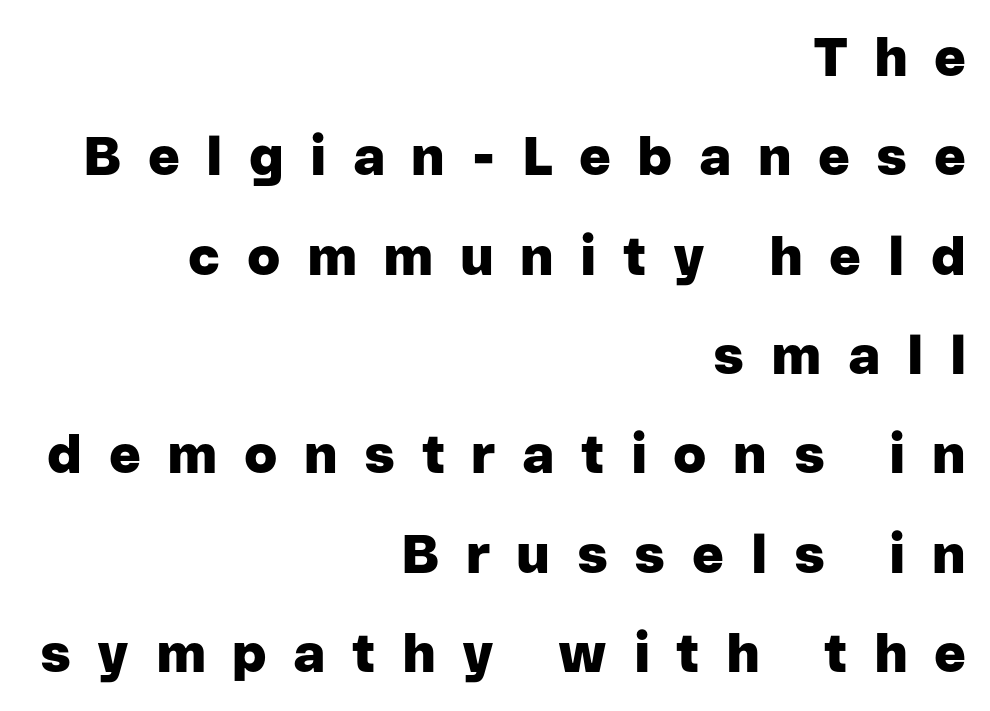
Vertical strokes here are truly vertical. Underline: absent. Stroke terminals: plain, sans-serif. The typesetter chose a ragged-left arrangement here. Does extra space separate the letters? Yes, quite a lot of it.
